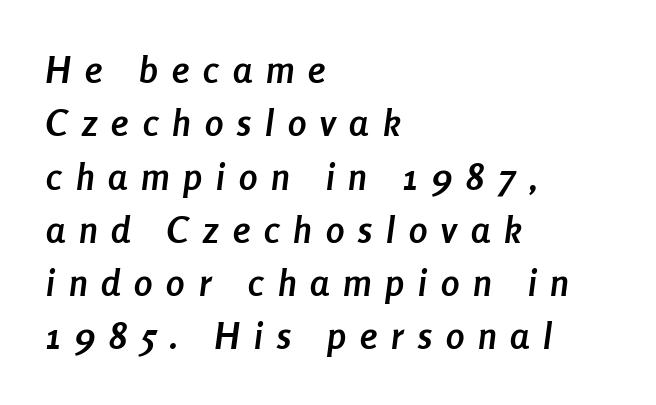
Thick stems and heavy bowls — unmistakably bold. Tall strokes in this sample are angled rather than plumb. Honestly, the row spacing looks completely unremarkable. Is the letter spacing exaggerated? Yes — the characters are pushed far apart.
